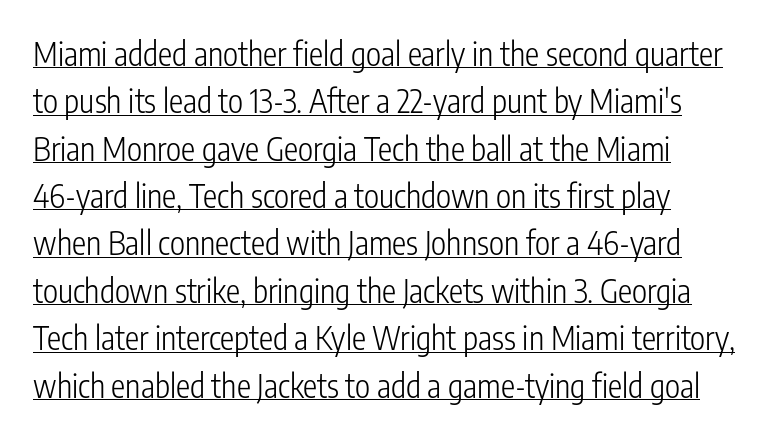
The rendering shows plain stroke endings on the letterforms — a sans-serif design. In terms of leading, this rendering sits right in the middle. Each line of the rendering has a horizontal stroke beneath the glyphs. Here the glyphs are tracked normally, forming tight word shapes. You could not count columns in this text — the font is proportionally spaced. The letters look calm and open, with moderate or lighter stems.
